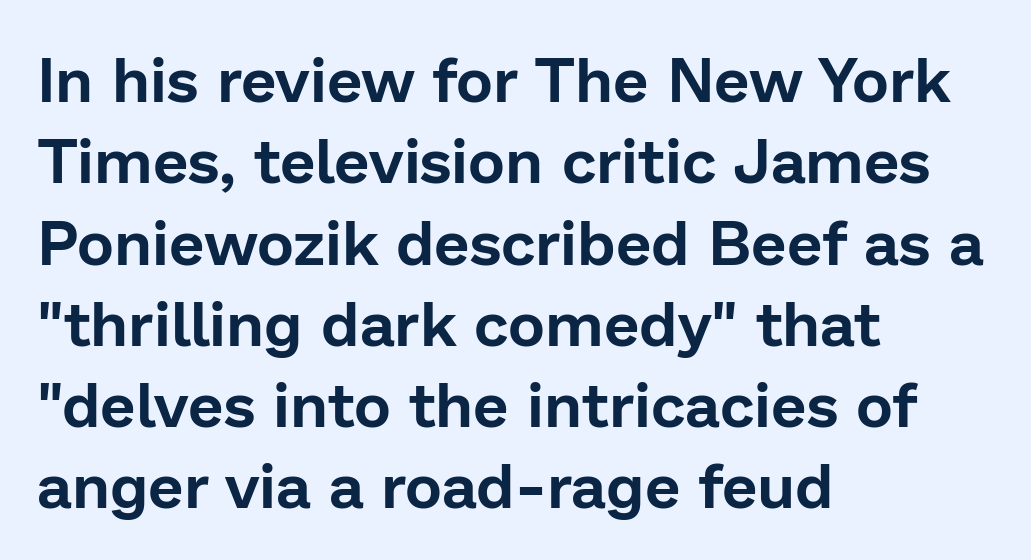
Which margin do the lines hug? The left one — the right edge is uneven. The letters stand straight up with perfectly vertical stems. The zone under the glyphs is completely vacant. The passage shown is typed in a proportional face where columns would drift. Each word holds together tightly as a unit, with standard inter-letter gaps. Typographically, this falls in the sans-serif category.
